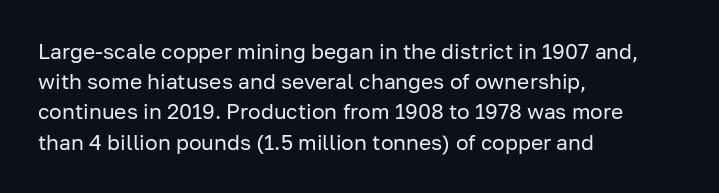
Q: Is the text bold? A: No.
Q: Is the text italic (slanted)? A: No, it is upright.
Q: Is the text underlined? A: No.
Q: How is the paragraph aligned? A: Left-aligned.
Q: Is the spacing between letters normal or unusually wide? A: Normal.
Q: Is the spacing between lines tight, normal or loose? A: Normal.
